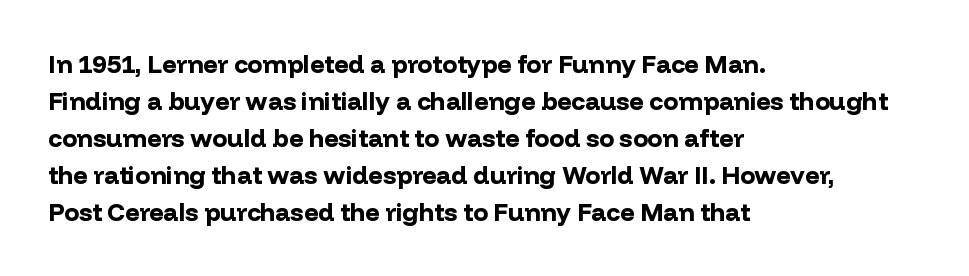
Horizontally, the lines are justified to the leading edge only. These words are printed bold, with thick strokes throughout. These lines sit exactly where default settings would place them. Every character sits straight up, as roman type does. Beneath every word, the page is bare.
